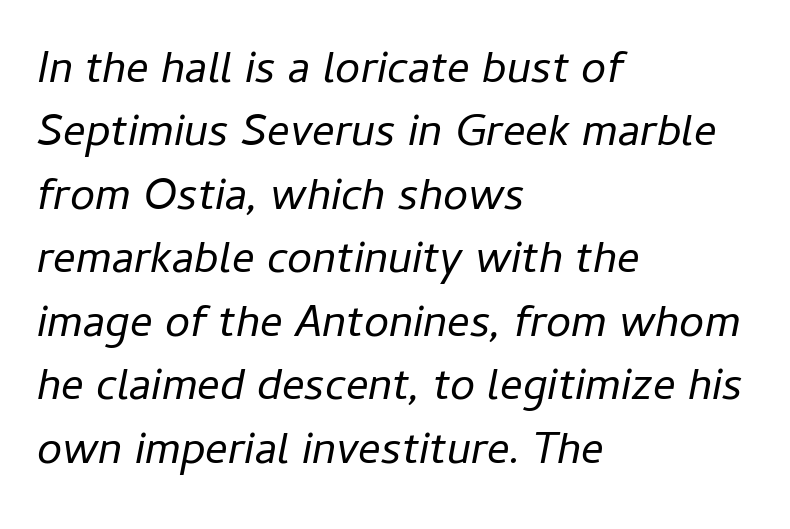
The image shows 45 px regular-weight type, italic (leaning right); set left-aligned, normal line spacing (1.41x), normal letter spacing, not underlined; low stroke contrast and a medium x-height.
